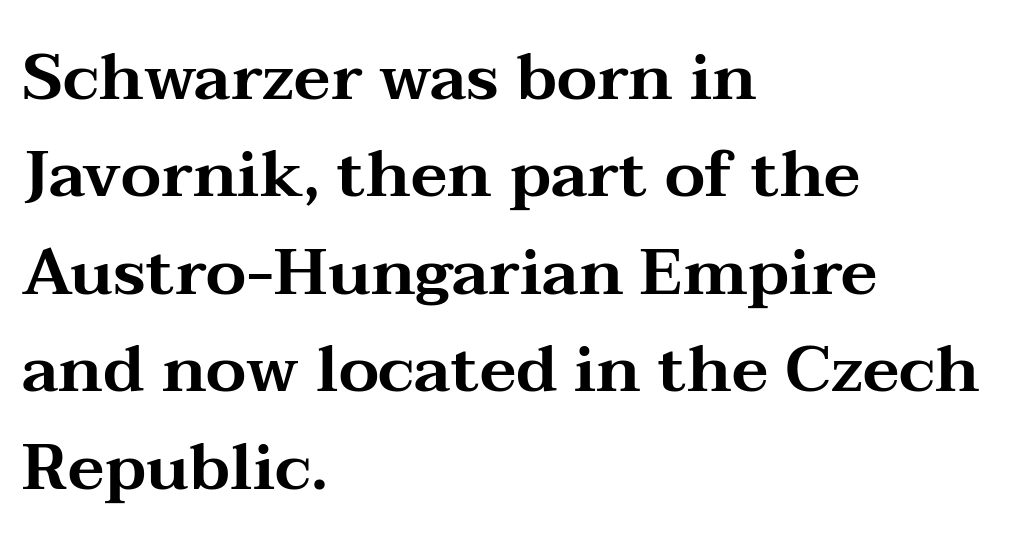
The image shows 65 px wide serif type, upright; set left-aligned, normal line spacing (1.5x), normal letter spacing, not underlined; medium stroke contrast and a medium x-height.
